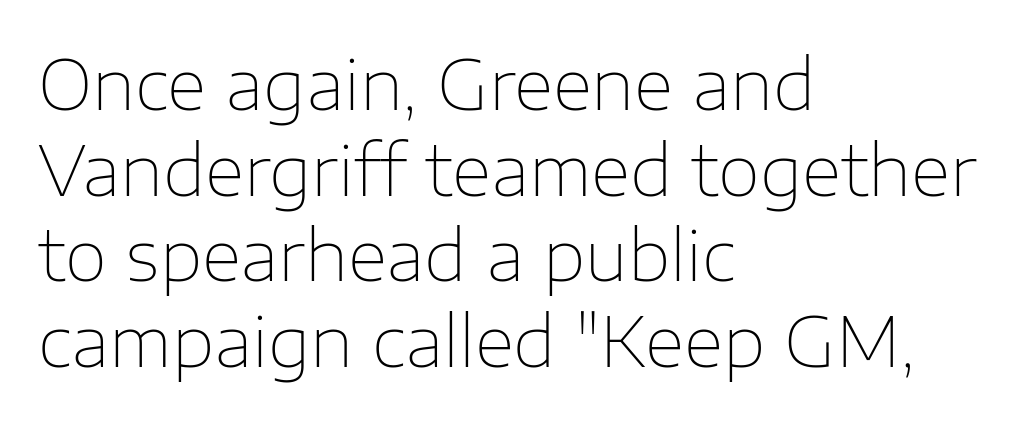
Q: Is the text bold? A: No.
Q: Is the text italic (slanted)? A: No, it is upright.
Q: Is the typeface a serif or a sans-serif typeface? A: Sans-serif.
Q: Is the text underlined? A: No.
Q: How is the paragraph aligned? A: Left-aligned.
Q: Is the spacing between letters normal or unusually wide? A: Normal.
Q: Width (condensed, normal, or wide)? A: Normal.
Q: Stroke contrast? A: Low.
Q: x-height? A: Medium.
Q: Monospaced? A: No.
